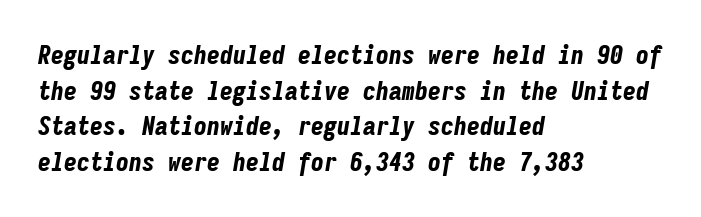
{"italic": "yes", "lean": "right", "slant_degrees": 9, "bold": "yes", "underline": "no", "align": "left", "line_spacing": "normal", "line_spacing_ratio": 1.37, "letter_spacing": "normal", "letter_spacing_em": 0.0, "glyph_px": 26}
